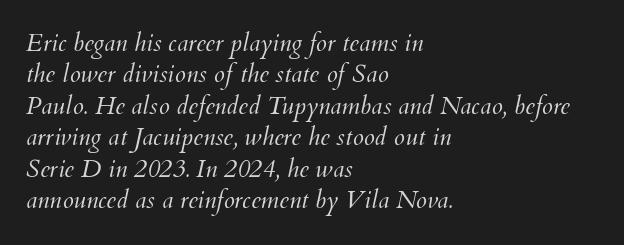
No word sits above an underline. On a weight scale, this lands at 450 or below. Italic: yes, the glyphs are oblique. Leading: standard. Each word holds together tightly as a unit, with standard inter-letter gaps.
